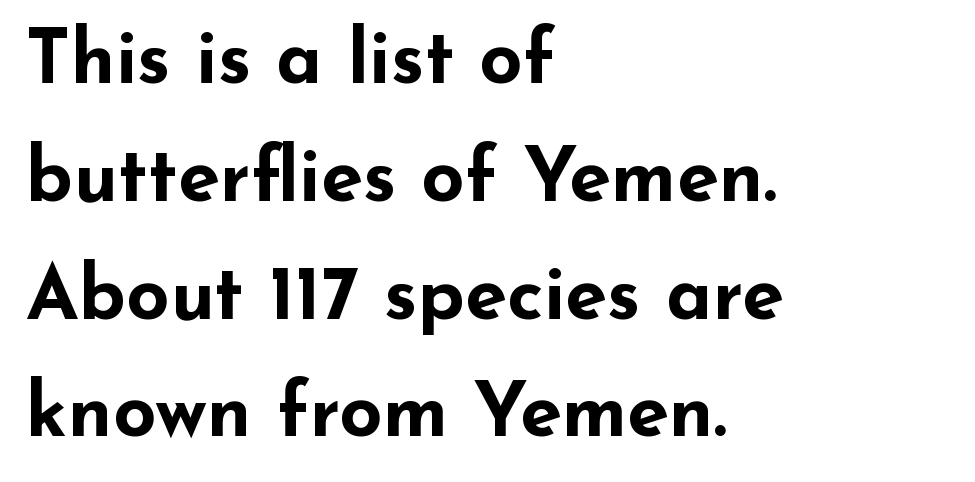
Q: Is the text bold? A: Yes.
Q: Is the text italic (slanted)? A: No, it is upright.
Q: Is the typeface a serif or a sans-serif typeface? A: Sans-serif.
Q: Is the text underlined? A: No.
Q: How is the paragraph aligned? A: Left-aligned.
Q: Is the spacing between letters normal or unusually wide? A: Normal.
Q: Is the spacing between lines tight, normal or loose? A: Normal.
Q: Width (condensed, normal, or wide)? A: Wide.
Q: Stroke contrast? A: Low.
Q: x-height? A: Small.
Q: Monospaced? A: No.
